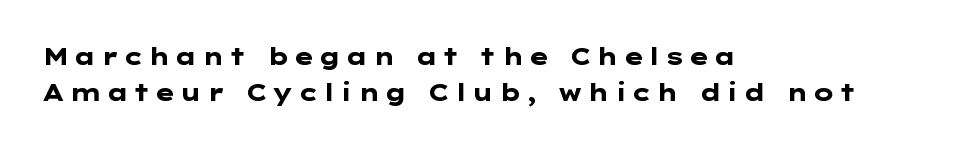
{"italic": "no", "bold": "yes", "underline": "no", "align": "left", "line_spacing": "normal", "line_spacing_ratio": 1.57, "glyph_px": 23}
